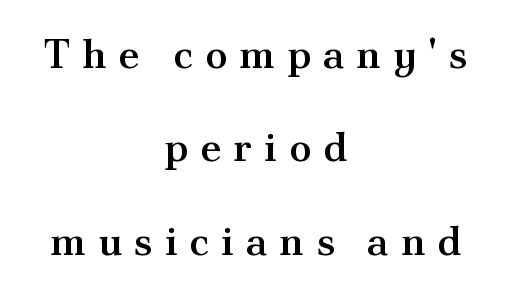
Q: Is the text bold? A: Semi-bold.
Q: Is the text italic (slanted)? A: No, it is upright.
Q: Is the typeface a serif or a sans-serif typeface? A: Serif.
Q: Is the text underlined? A: No.
Q: How is the paragraph aligned? A: Centered.
Q: Is the spacing between letters normal or unusually wide? A: Unusually wide.
Q: Is the spacing between lines tight, normal or loose? A: Loose.
Q: Width (condensed, normal, or wide)? A: Normal.
Q: Stroke contrast? A: Medium.
Q: x-height? A: Small.
Q: Monospaced? A: No.
